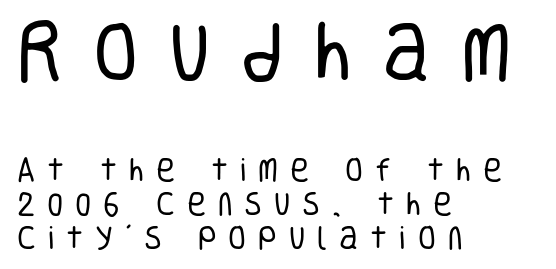
{"serif": "no", "italic": "no", "bold": "no", "weight": "regular", "width": "condensed", "stroke_contrast": "low", "x_height": "large", "monospaced": "no", "underline": "no", "align": "left", "line_spacing": "normal", "line_spacing_ratio": 1.31, "letter_spacing": "wide", "letter_spacing_em": 0.46, "larger_block": "first", "size_ratio": 2.54, "glyph_px": 66}
